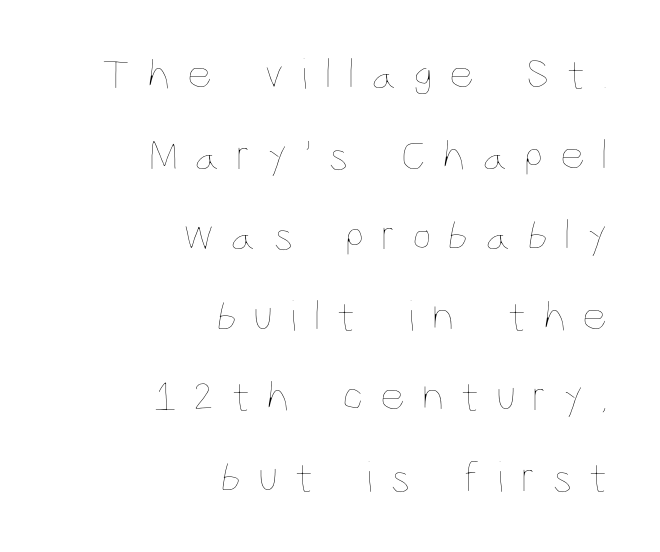
Q: Is the text bold? A: No.
Q: Is the text italic (slanted)? A: No, it is upright.
Q: Is the text underlined? A: No.
Q: How is the paragraph aligned? A: Right-aligned.
Q: Is the spacing between letters normal or unusually wide? A: Unusually wide.
Q: Width (condensed, normal, or wide)? A: Condensed.
Q: Stroke contrast? A: Low.
Q: x-height? A: Large.
Q: Monospaced? A: No.
